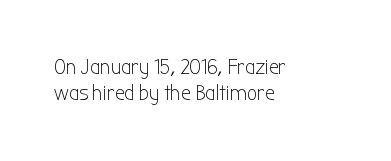
The lettering holds an erect, upright posture throughout. A light-to-regular cut is what we see here. Line starts are locked; line ends wander. The tracking reads as untouched default to a designer's eye.
